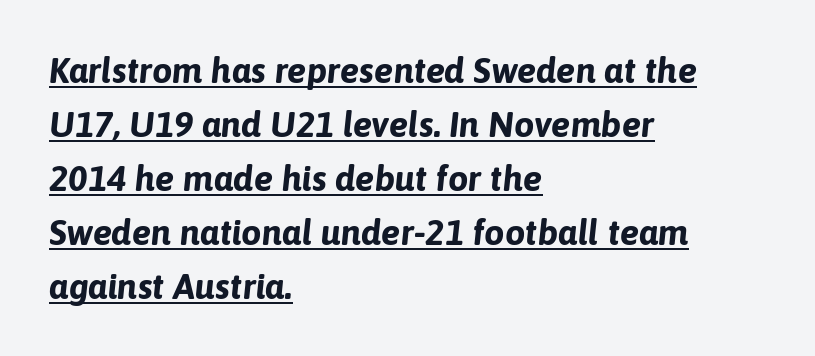
{"italic": "yes", "lean": "right", "slant_degrees": 6, "bold": "yes", "weight": "bold", "width": "normal", "stroke_contrast": "low", "x_height": "medium", "monospaced": "no", "underline": "yes", "align": "left", "line_spacing": "normal", "line_spacing_ratio": 1.5, "letter_spacing": "normal", "letter_spacing_em": 0.0, "glyph_px": 36}
